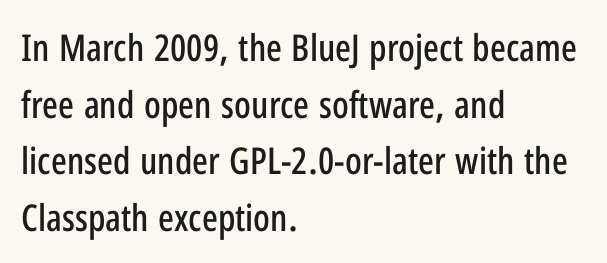
{"serif": "no", "italic": "no", "width": "condensed", "stroke_contrast": "low", "x_height": "medium", "monospaced": "no", "underline": "no", "align": "left", "line_spacing": "normal", "line_spacing_ratio": 1.53, "letter_spacing": "normal", "letter_spacing_em": 0.0, "glyph_px": 37}
